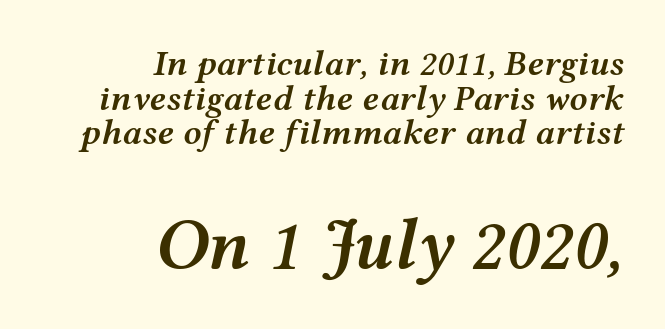
The image shows 72 px semibold, wide type, italic (leaning right); set right-aligned, tight line spacing (0.96x), normal letter spacing, not underlined; the second (bottom) block is 2.0x larger; medium stroke contrast and a medium x-height.
